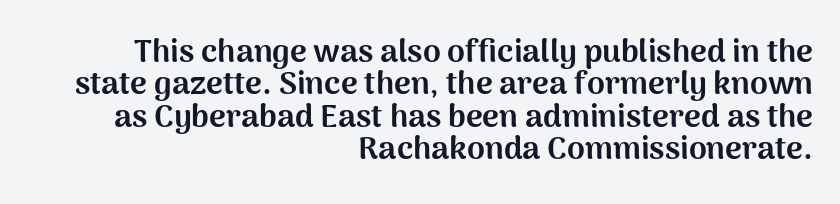
Q: Is the text bold? A: Yes.
Q: Is the text italic (slanted)? A: No, it is upright.
Q: Is the typeface a serif or a sans-serif typeface? A: Sans-serif.
Q: Is the text underlined? A: No.
Q: How is the paragraph aligned? A: Right-aligned.
Q: Is the spacing between letters normal or unusually wide? A: Normal.
Q: Is the spacing between lines tight, normal or loose? A: Tight.
Q: Width (condensed, normal, or wide)? A: Normal.
Q: Stroke contrast? A: Medium.
Q: x-height? A: Medium.
Q: Monospaced? A: No.
